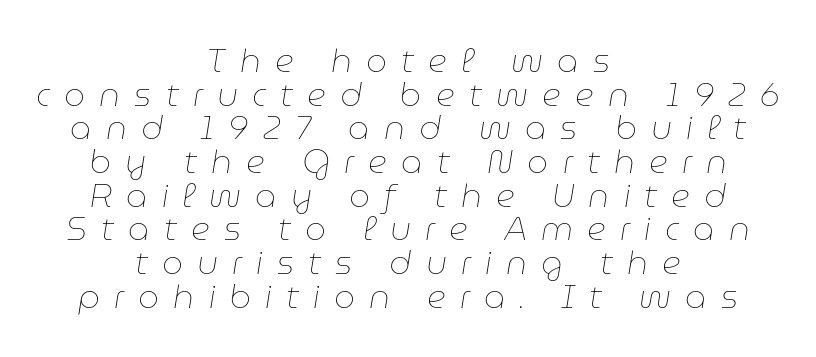
It's the slanting kind of type. Neither beginnings nor endings align; midpoints do. Is this a fixed-width face? No — the glyphs have proportional, varying widths. Glance below the letters and you will spot only blank space. Between one letter and the next there's a generous, obvious gap. The line-height multiplier appears low, near solid setting.
